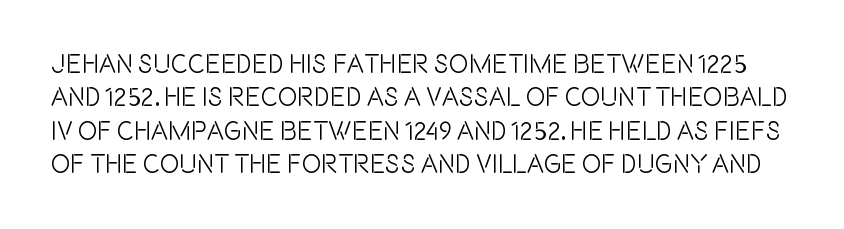
The image shows 26 px text type, upright; set normal line spacing (1.28x), normal letter spacing, not underlined.
